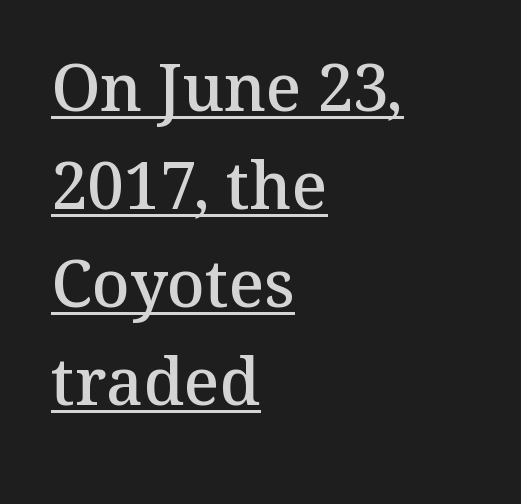
{"serif": "yes", "italic": "no", "bold": "semi", "weight": "semibold", "width": "normal", "stroke_contrast": "medium", "x_height": "medium", "monospaced": "no", "underline": "yes", "align": "left", "line_spacing": "normal", "line_spacing_ratio": 1.51, "letter_spacing": "normal", "letter_spacing_em": 0.0, "glyph_px": 65}
